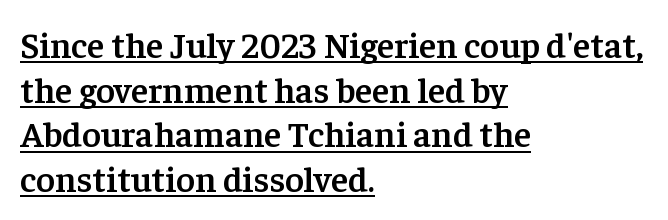
{"serif": "yes", "italic": "no", "bold": "semi", "weight": "semibold", "width": "normal", "stroke_contrast": "low", "x_height": "medium", "monospaced": "no", "underline": "yes", "align": "left", "line_spacing_ratio": 1.24, "letter_spacing": "normal", "letter_spacing_em": 0.0, "glyph_px": 36}
